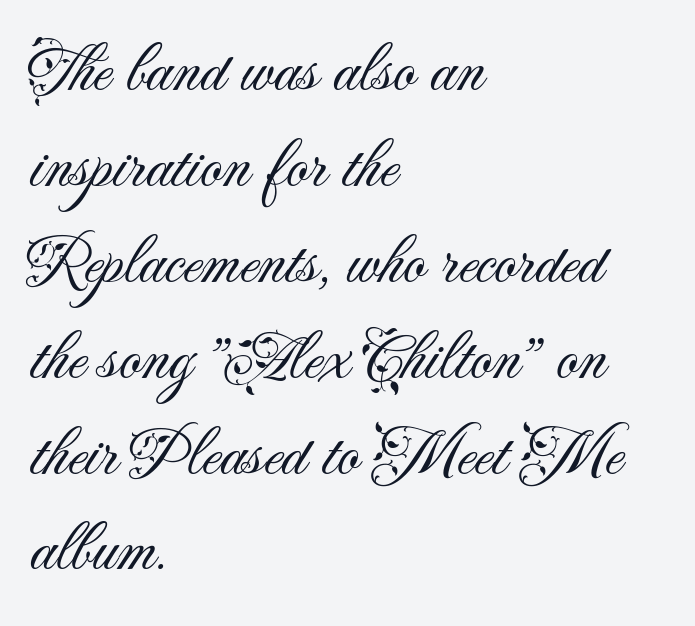
{"serif": "no", "bold": "no", "weight": "light", "width": "normal", "stroke_contrast": "medium", "x_height": "small", "monospaced": "no", "underline": "no", "align": "left", "line_spacing": "normal", "line_spacing_ratio": 1.41, "letter_spacing": "normal", "letter_spacing_em": 0.0, "glyph_px": 68}
